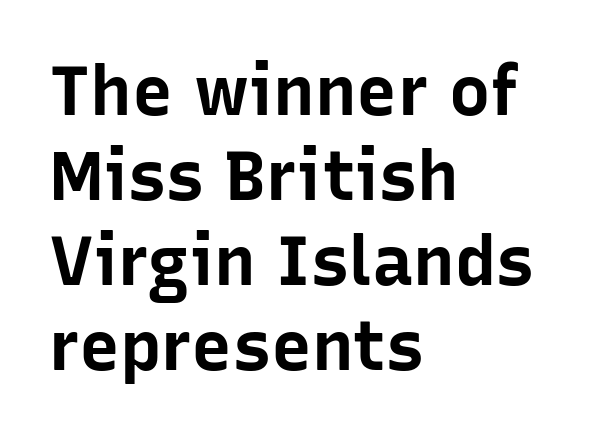
The image shows 69 px bold sans-serif type, upright; set left-aligned, line spacing 1.23x, normal letter spacing, not underlined; low stroke contrast and a medium x-height.
